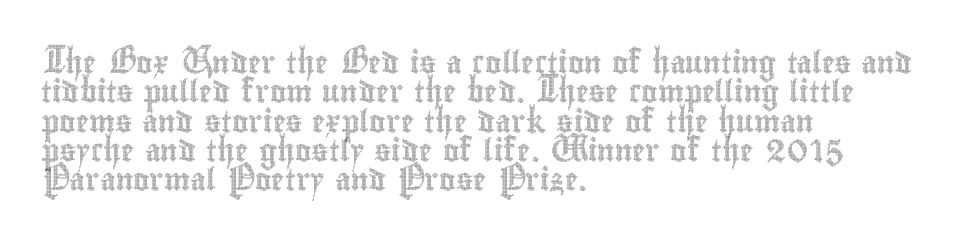
{"italic": "no", "underline": "no", "align": "left", "line_spacing": "normal", "line_spacing_ratio": 1.33, "letter_spacing": "normal", "letter_spacing_em": 0.0, "glyph_px": 22}
